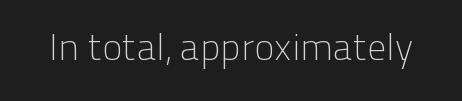
Q: Is the text bold? A: No.
Q: Is the text italic (slanted)? A: No, it is upright.
Q: Is the typeface a serif or a sans-serif typeface? A: Sans-serif.
Q: Is the text underlined? A: No.
Q: Is the spacing between letters normal or unusually wide? A: Normal.
Q: Width (condensed, normal, or wide)? A: Normal.
Q: Stroke contrast? A: Low.
Q: x-height? A: Medium.
Q: Monospaced? A: No.
